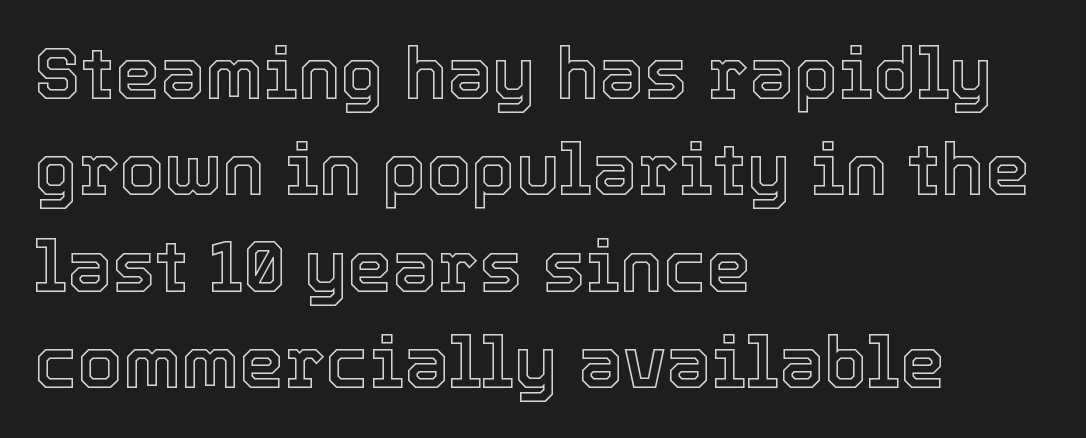
{"italic": "no", "width": "normal", "x_height": "medium", "monospaced": "no", "underline": "no", "align": "left", "line_spacing": "normal", "line_spacing_ratio": 1.34, "letter_spacing": "normal", "letter_spacing_em": 0.0, "glyph_px": 72}
